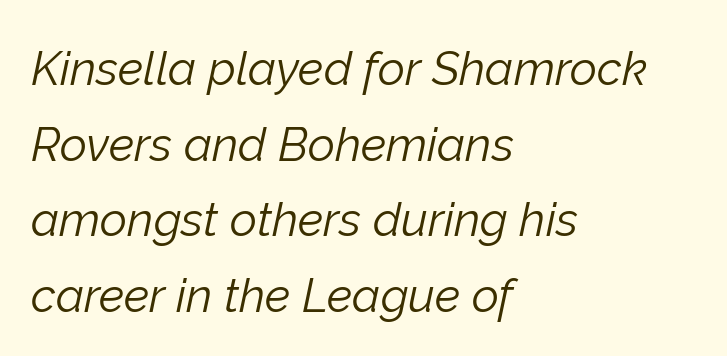
The passage shown leans; its letterforms are oblique. Caption: multi-line text, flush left, ragged right. How would I describe the line gaps? Plain and ordinary. Bold? No — there's no thickening of the strokes. Observe the ordinary spacing: letters are neighbours, not strangers.
